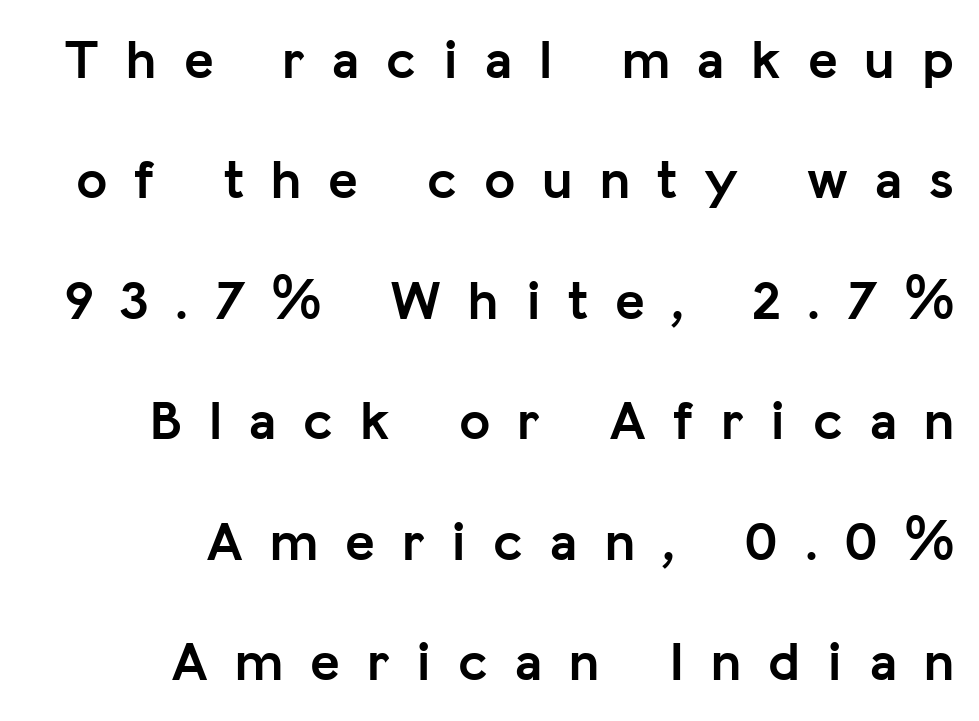
Q: Is the text bold? A: Yes.
Q: Is the text italic (slanted)? A: No, it is upright.
Q: Is the typeface a serif or a sans-serif typeface? A: Sans-serif.
Q: Is the text underlined? A: No.
Q: How is the paragraph aligned? A: Right-aligned.
Q: Is the spacing between letters normal or unusually wide? A: Unusually wide.
Q: Is the spacing between lines tight, normal or loose? A: Loose.
Q: Width (condensed, normal, or wide)? A: Normal.
Q: Stroke contrast? A: Low.
Q: x-height? A: Medium.
Q: Monospaced? A: No.
